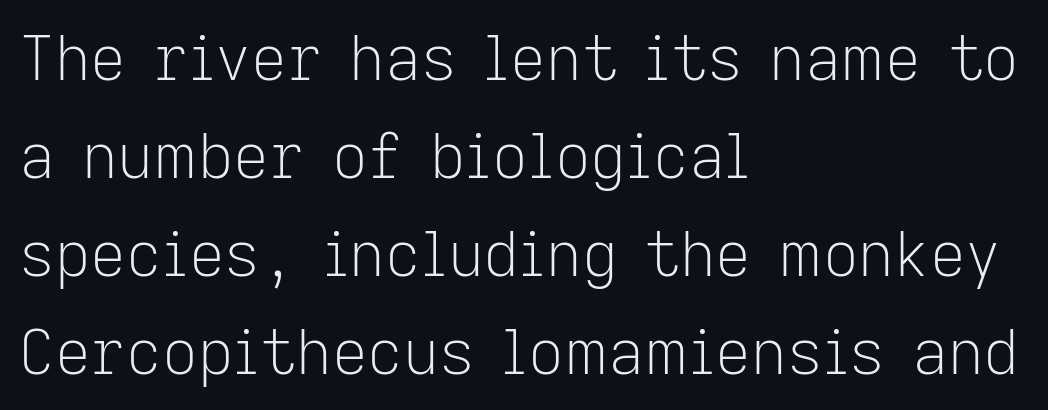
The image shows 62 px light sans-serif type, upright; set left-aligned, normal line spacing (1.58x), normal letter spacing, not underlined; low stroke contrast and a medium x-height.
